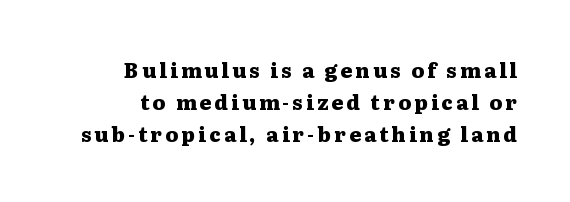
Every letter is thick-stroked: bold, no question. Evenly set lines give the paragraph a standard silhouette. Honestly, there is no underline to notice here at all. The specimen reads as upright at a glance.
